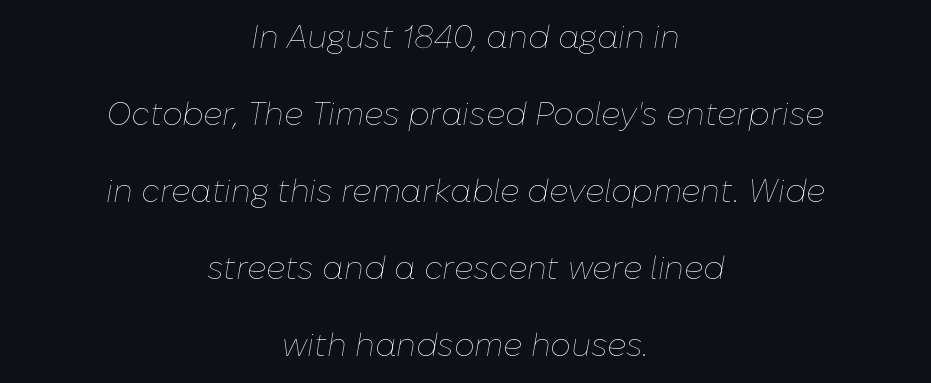
The image shows 32 px thin type, italic (leaning right); set centered, loose line spacing (2.41x), normal letter spacing, not underlined; low stroke contrast and a medium x-height.
